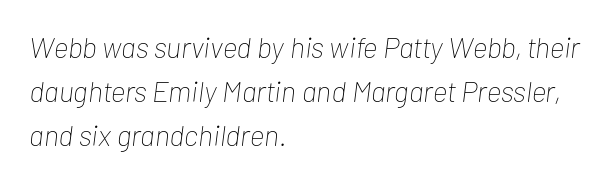
{"italic": "yes", "lean": "right", "slant_degrees": 7, "bold": "no", "weight": "thin", "width": "condensed", "stroke_contrast": "low", "x_height": "medium", "monospaced": "no", "underline": "no", "align": "left", "line_spacing": "normal", "line_spacing_ratio": 1.52, "letter_spacing": "normal", "letter_spacing_em": 0.0, "glyph_px": 29}
